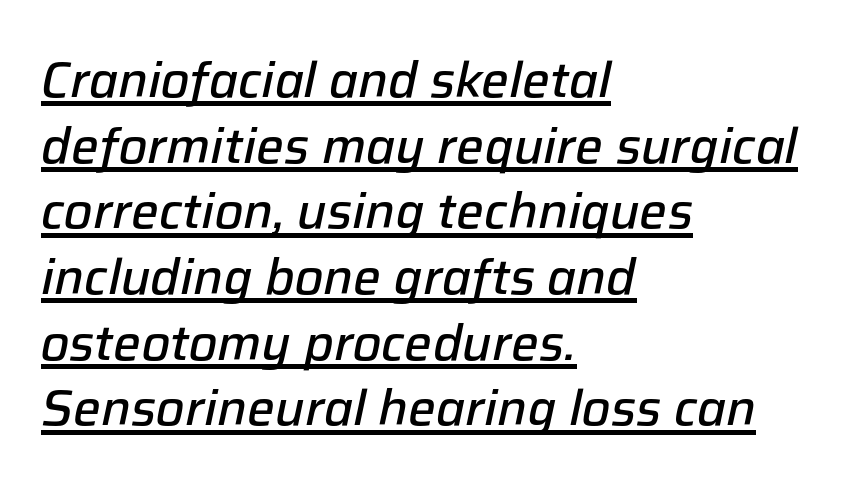
{"italic": "yes", "lean": "right", "slant_degrees": 12, "bold": "semi", "weight": "semibold", "width": "normal", "stroke_contrast": "low", "x_height": "medium", "monospaced": "no", "underline": "yes", "align": "left", "line_spacing": "normal", "line_spacing_ratio": 1.34, "letter_spacing": "normal", "letter_spacing_em": 0.0, "glyph_px": 49}
